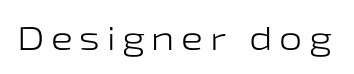
{"serif": "no", "italic": "no", "bold": "no", "weight": "light", "width": "wide", "stroke_contrast": "low", "x_height": "medium", "monospaced": "no", "underline": "no", "letter_spacing": "wide", "letter_spacing_em": 0.2, "glyph_px": 33}
